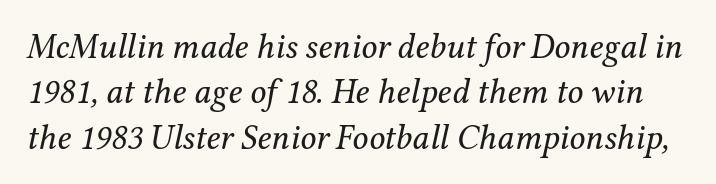
The passage shown is typed in a proportional face where columns would drift. This sample keeps an unexceptional amount of space between lines. Notice how the stems are inclined rather than vertical — that's the hallmark of italics. The zone under the glyphs is completely vacant. The passage shown is not bold in any degree. Examine the stroke ends and you'll spot serifs.
